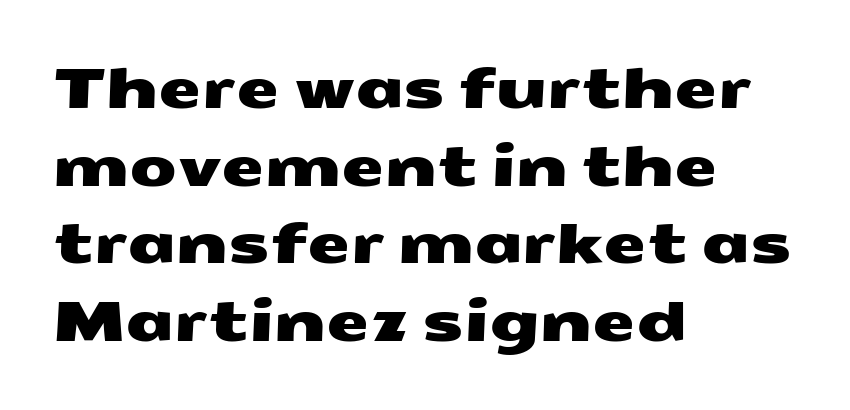
{"serif": "no", "width": "wide", "stroke_contrast": "medium", "x_height": "medium", "monospaced": "no", "underline": "no", "align": "left", "line_spacing": "normal", "line_spacing_ratio": 1.41, "letter_spacing": "normal", "letter_spacing_em": 0.0, "glyph_px": 55}
